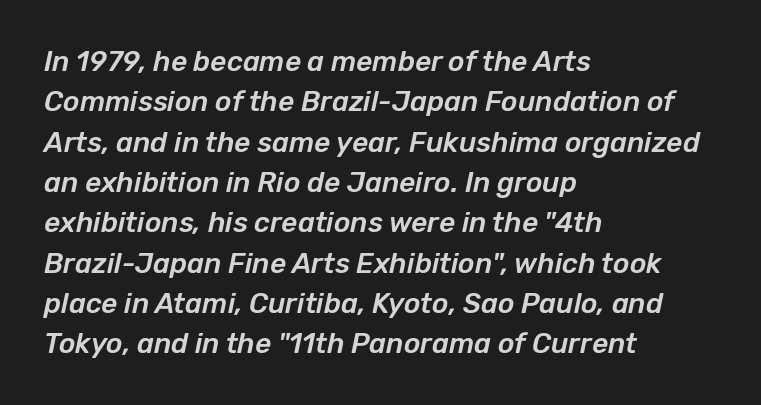
The image shows 28 px text type, italic (leaning right); set left-aligned, normal line spacing (1.44x), normal letter spacing, not underlined; low stroke contrast and a medium x-height.
